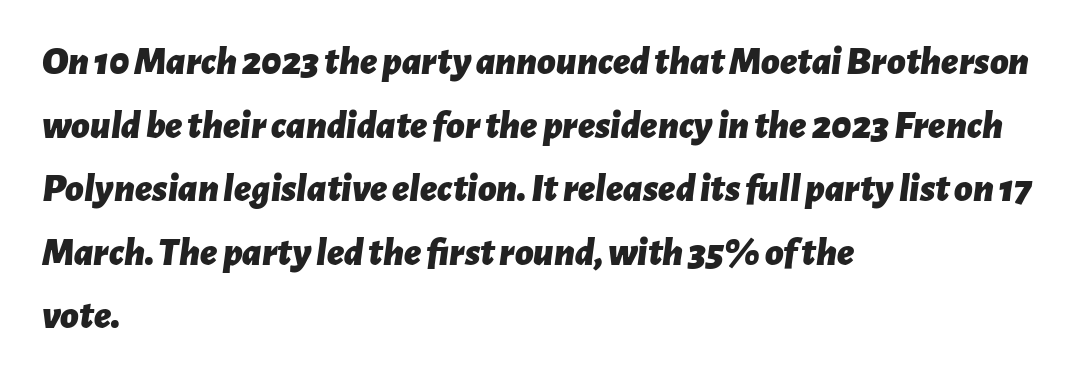
The passage is arranged the way most books set body copy — flush left. It's the slanting kind of type. The passage shown stacks its lines at a standard gap. Short note: letters normally spaced.
